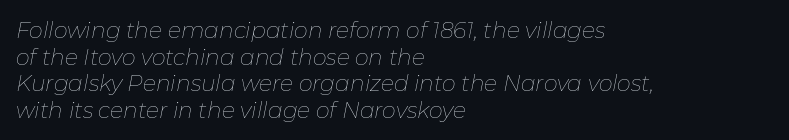
Q: Is the text bold? A: No.
Q: Is the text italic (slanted)? A: Yes, it leans right by about 11 degrees.
Q: Is the text underlined? A: No.
Q: How is the paragraph aligned? A: Left-aligned.
Q: Is the spacing between letters normal or unusually wide? A: Normal.
